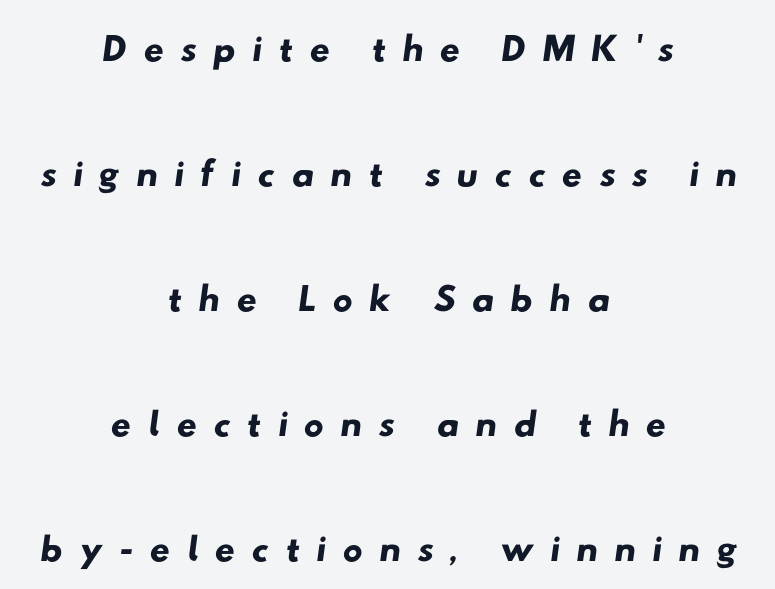
Q: Is the typeface a serif or a sans-serif typeface? A: Sans-serif.
Q: Is the text underlined? A: No.
Q: How is the paragraph aligned? A: Centered.
Q: Is the spacing between letters normal or unusually wide? A: Unusually wide.
Q: Is the spacing between lines tight, normal or loose? A: Loose.
Q: Width (condensed, normal, or wide)? A: Wide.
Q: Stroke contrast? A: Low.
Q: x-height? A: Small.
Q: Monospaced? A: No.
